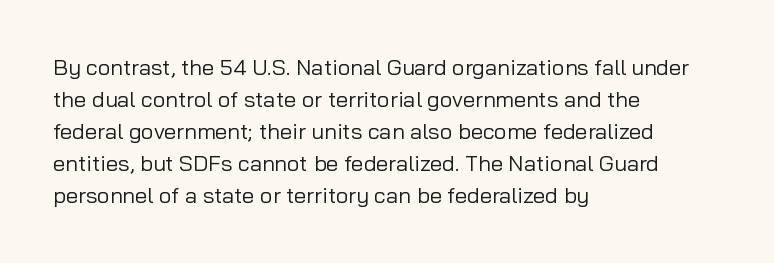
Weight: in the light-to-regular range. These lines keep a tight, regular rhythm from letter to letter. Any mark beneath the type? The region is blank. Left-aligned paragraph, ragged on the right. If you drew a line through each stem, it would be perfectly vertical. Honestly, the row spacing looks completely unremarkable.
